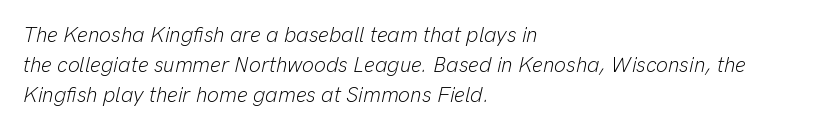
The image shows 21 px text type, italic (leaning right); set left-aligned, normal line spacing (1.44x), normal letter spacing, not underlined.
